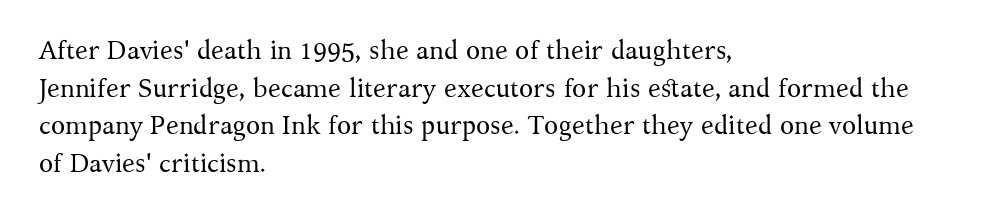
The image shows 26 px text type, upright; set left-aligned, normal line spacing (1.45x), normal letter spacing, not underlined.
